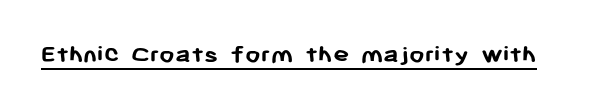
Q: Is the text bold? A: Yes.
Q: Is the text italic (slanted)? A: No, it is upright.
Q: Is the text underlined? A: Yes.
Q: Is the spacing between letters normal or unusually wide? A: Normal.
